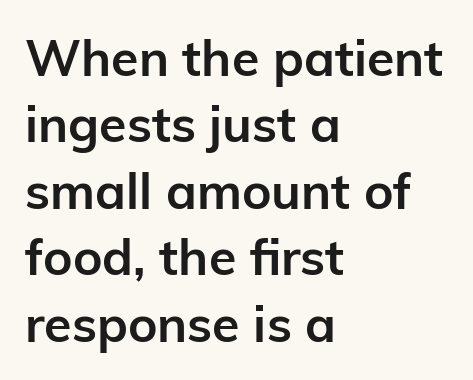
The image shows 50 px semibold sans-serif type, upright; set left-aligned, normal line spacing (1.33x), normal letter spacing, not underlined; low stroke contrast and a medium x-height.
